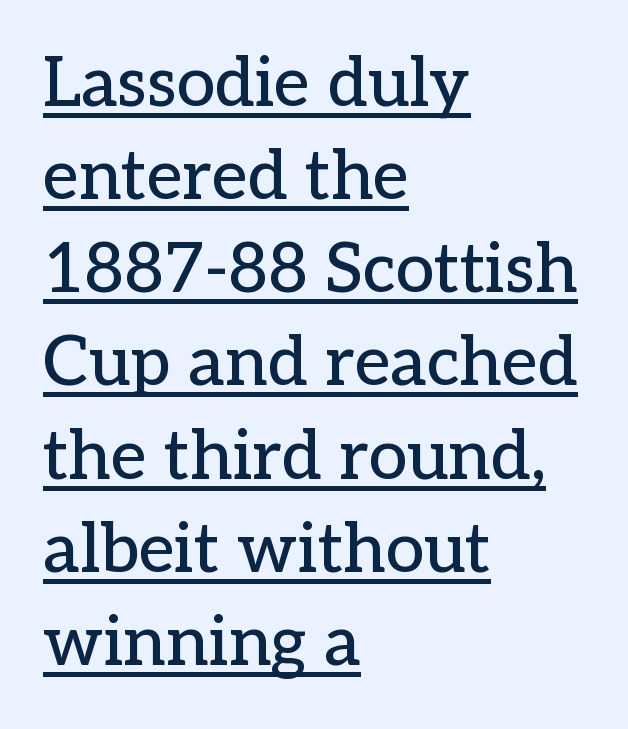
Q: Is the text italic (slanted)? A: No, it is upright.
Q: Is the typeface a serif or a sans-serif typeface? A: Serif.
Q: Is the text underlined? A: Yes.
Q: How is the paragraph aligned? A: Left-aligned.
Q: Is the spacing between letters normal or unusually wide? A: Normal.
Q: Is the spacing between lines tight, normal or loose? A: Normal.
Q: Width (condensed, normal, or wide)? A: Normal.
Q: Stroke contrast? A: Low.
Q: x-height? A: Medium.
Q: Monospaced? A: No.
